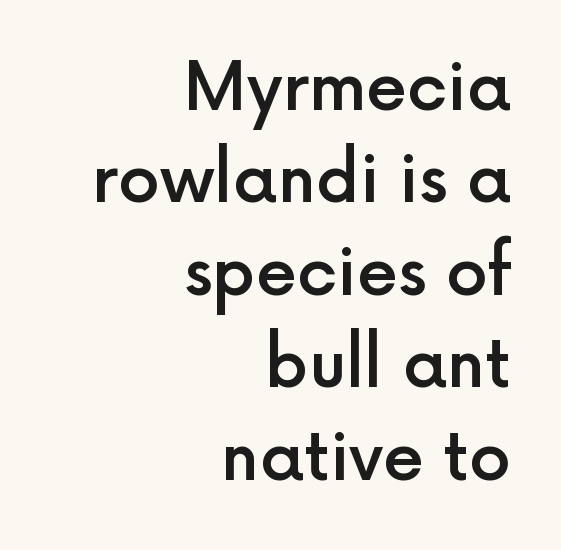
{"serif": "no", "italic": "no", "bold": "semi", "weight": "semibold", "width": "normal", "x_height": "medium", "monospaced": "no", "underline": "no", "align": "right", "line_spacing": "normal", "line_spacing_ratio": 1.4, "letter_spacing": "normal", "letter_spacing_em": 0.0, "glyph_px": 66}
